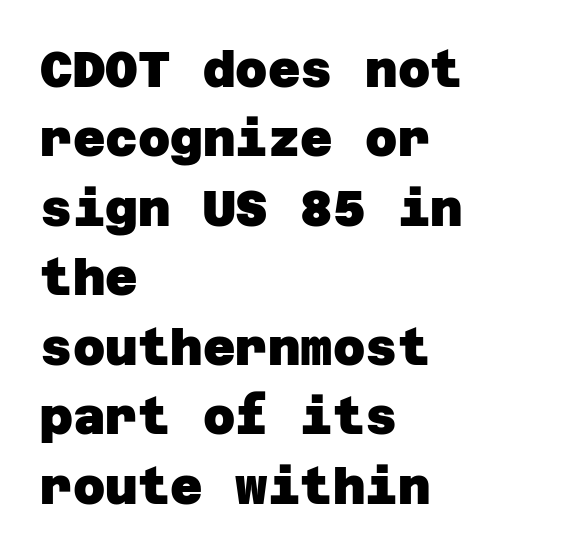
The image shows 50 px heavy sans-serif type; set left-aligned, normal line spacing (1.39x), normal letter spacing, not underlined; low stroke contrast and a large x-height.
